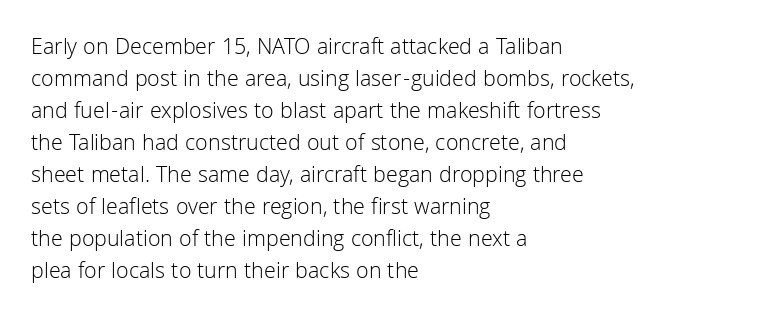
{"italic": "no", "bold": "no", "underline": "no", "align": "left", "line_spacing": "normal", "line_spacing_ratio": 1.39, "letter_spacing": "normal", "letter_spacing_em": 0.0, "glyph_px": 23}
